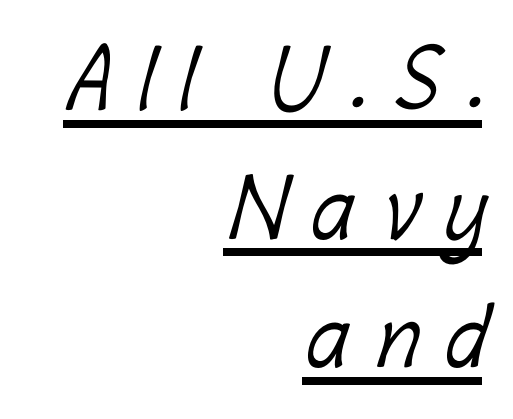
Q: Is the text bold? A: No.
Q: Is the text underlined? A: Yes.
Q: How is the paragraph aligned? A: Right-aligned.
Q: Is the spacing between letters normal or unusually wide? A: Unusually wide.
Q: Is the spacing between lines tight, normal or loose? A: Normal.
Q: Width (condensed, normal, or wide)? A: Condensed.
Q: Stroke contrast? A: Low.
Q: x-height? A: Medium.
Q: Monospaced? A: No.
